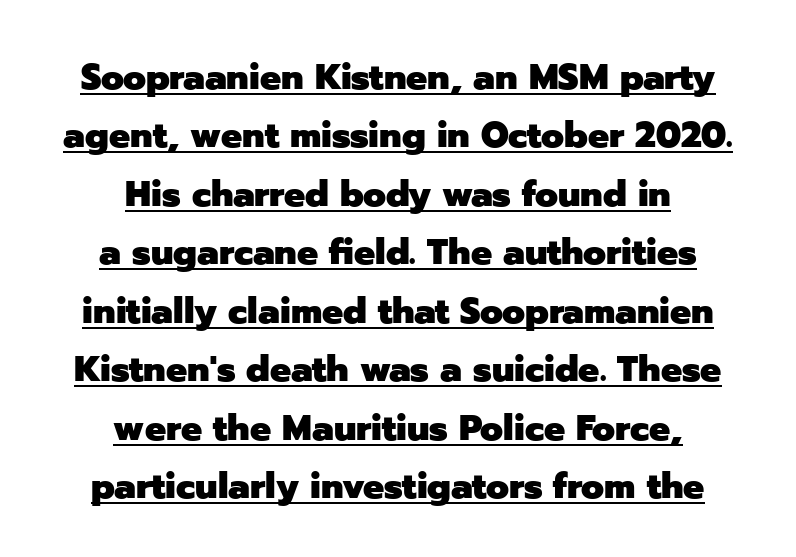
Is this a fixed-width face? No — the glyphs have proportional, varying widths. Bold? Absolutely — the strokes are thick and heavy. Compared with a flush-left layout, this one balances lines on the center instead. Students, observe: this is what conventionally led text looks like.
